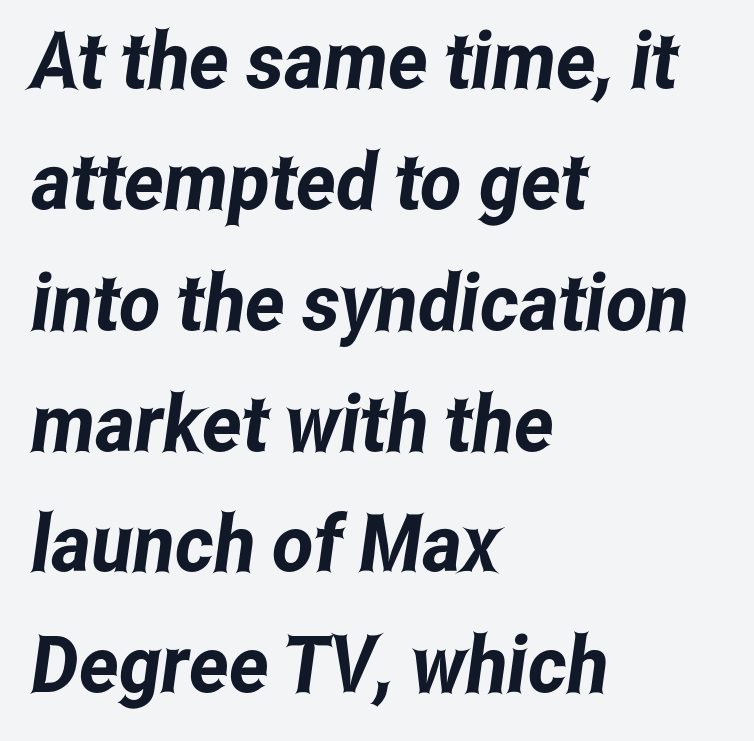
Q: Is the typeface a serif or a sans-serif typeface? A: Sans-serif.
Q: Is the text underlined? A: No.
Q: How is the paragraph aligned? A: Left-aligned.
Q: Is the spacing between letters normal or unusually wide? A: Normal.
Q: Is the spacing between lines tight, normal or loose? A: Normal.
Q: Width (condensed, normal, or wide)? A: Condensed.
Q: Stroke contrast? A: Low.
Q: x-height? A: Medium.
Q: Monospaced? A: No.
